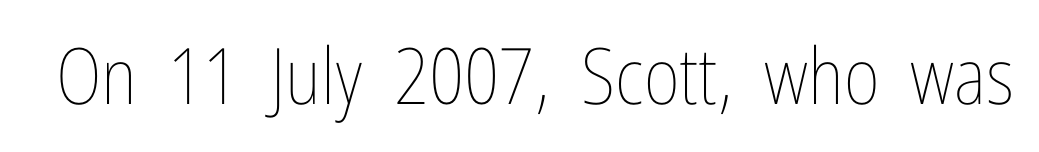
The image shows 78 px thin, condensed type, upright; set normal letter spacing, not underlined; low stroke contrast and a medium x-height.
